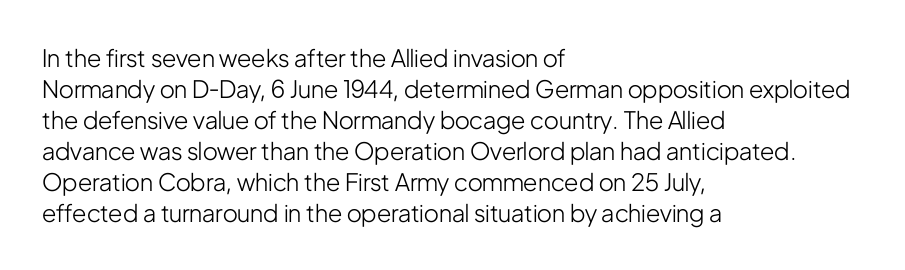
Q: Is the text bold? A: No.
Q: Is the text italic (slanted)? A: No, it is upright.
Q: Is the text underlined? A: No.
Q: How is the paragraph aligned? A: Left-aligned.
Q: Is the spacing between letters normal or unusually wide? A: Normal.
Q: Is the spacing between lines tight, normal or loose? A: Normal.
